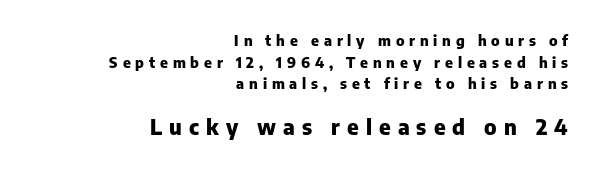
The area under the type is left untouched. Leftover space on each line is placed entirely before the opening word. Regular leading. What weight is shown? A full bold with thick strokes. The face used here is rendered with a markedly widened letterfit.
